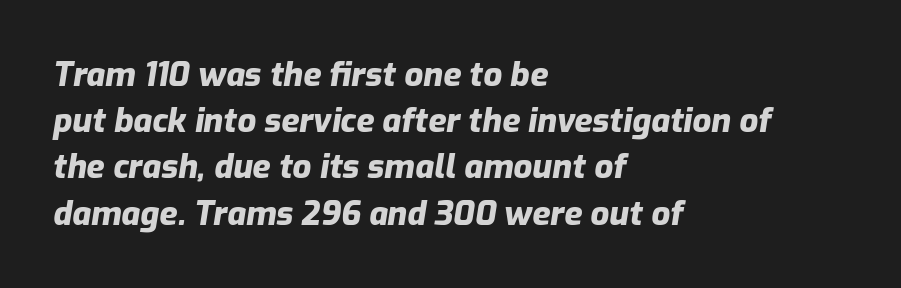
{"italic": "yes", "lean": "right", "slant_degrees": 9, "bold": "yes", "weight": "heavy", "width": "normal", "stroke_contrast": "low", "x_height": "medium", "monospaced": "no", "underline": "no", "align": "left", "line_spacing": "normal", "line_spacing_ratio": 1.4, "letter_spacing": "normal", "letter_spacing_em": 0.0, "glyph_px": 33}
